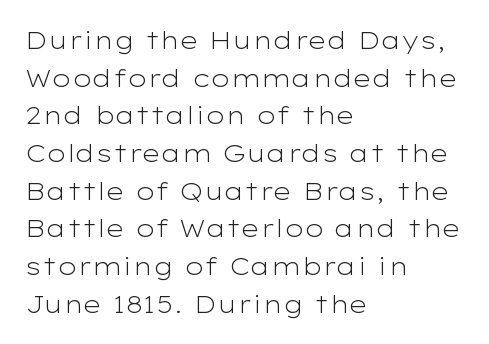
The setting favours the left margin, as ordinary paragraphs usually do. The face looks like a standard text weight, possibly lighter. Each row of text sits above clean, open space. Posture: straight, roman, zero tilt.
